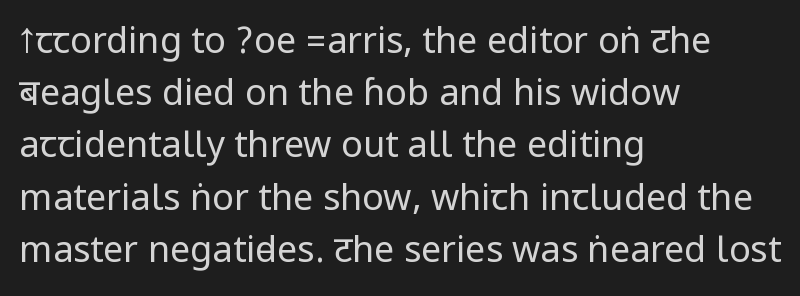
The image shows 36 px regular-weight, condensed sans-serif type, upright; set left-aligned, normal line spacing (1.45x), normal letter spacing, not underlined; low stroke contrast.
